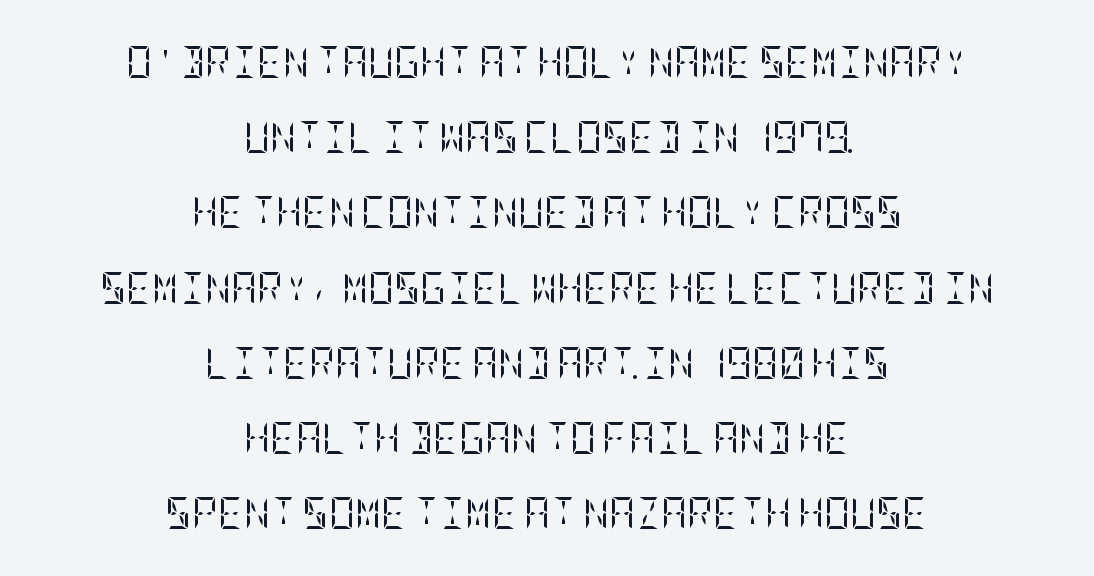
Regarding serifs, this sample has them. Default kerning and tracking; the words read as compact shapes. The strip under each line holds only bare page. The setting favours the middle, as headings and verse often do. Baseline-to-baseline distance is far greater than the letter height. Ordinary non-slanted type is in use.
